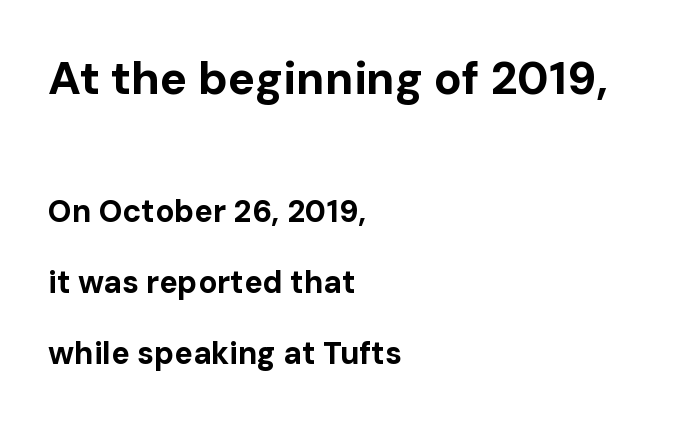
{"serif": "no", "italic": "no", "bold": "yes", "weight": "bold", "width": "normal", "stroke_contrast": "low", "x_height": "medium", "monospaced": "no", "underline": "no", "align": "left", "line_spacing": "loose", "line_spacing_ratio": 2.3, "letter_spacing": "normal", "letter_spacing_em": 0.0, "larger_block": "first", "size_ratio": 1.48, "glyph_px": 46}
